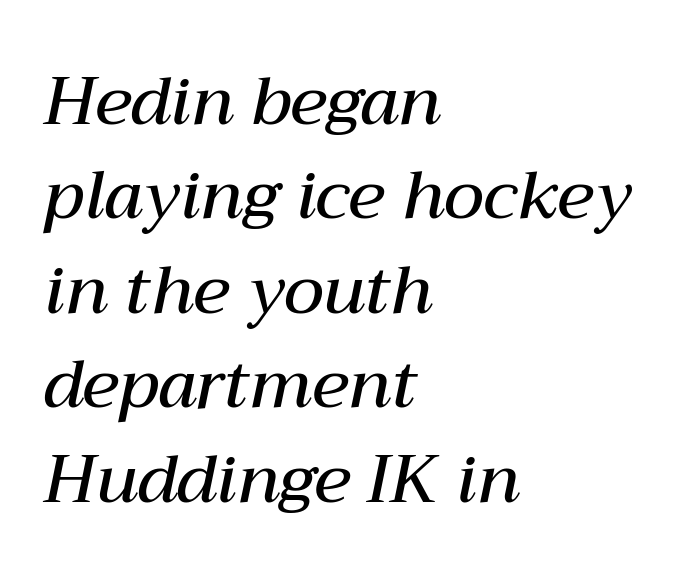
Reading down the column, the eye jumps a familiar distance to each next line. In terms of weight, the rendering is demibold, just under bold. Character widths vary here, with narrow letters taking less room than wide ones. Quick note: italic.
